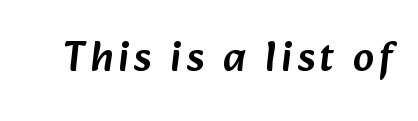
A clean baseline with only descenders dipping below it. Spacing verdict: proportional, widths tailored to each character. The text was rendered using a sans face with plain stroke endings.
